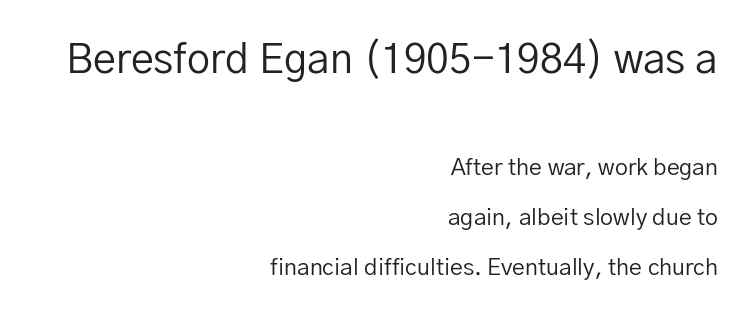
Q: Is the text bold? A: No.
Q: Is the text italic (slanted)? A: No, it is upright.
Q: Is the typeface a serif or a sans-serif typeface? A: Sans-serif.
Q: Is the text underlined? A: No.
Q: How is the paragraph aligned? A: Right-aligned.
Q: Is the spacing between letters normal or unusually wide? A: Normal.
Q: Is the spacing between lines tight, normal or loose? A: Loose.
Q: Which block of text is set in a larger size, the first (top) or the second (bottom)? A: The first (top) one.
Q: Width (condensed, normal, or wide)? A: Normal.
Q: Stroke contrast? A: Low.
Q: x-height? A: Medium.
Q: Monospaced? A: No.
